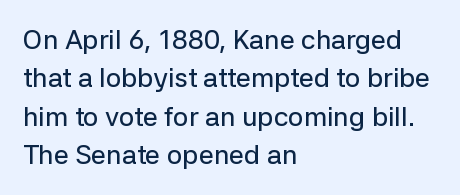
Compared with typical paragraphs, the rows here are spaced about the same. Posture: straight, roman, zero tilt. Inter-character spacing is left at the font's built-in metrics. The space beneath each line is pristine and unruled. The compositor pushed each line to the left boundary.
